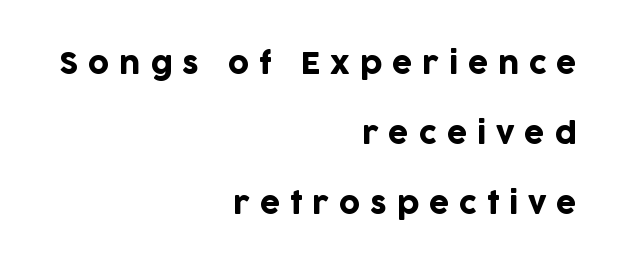
Q: Is the text italic (slanted)? A: No, it is upright.
Q: Is the typeface a serif or a sans-serif typeface? A: Sans-serif.
Q: Is the text underlined? A: No.
Q: How is the paragraph aligned? A: Right-aligned.
Q: Is the spacing between letters normal or unusually wide? A: Unusually wide.
Q: Is the spacing between lines tight, normal or loose? A: Loose.
Q: Width (condensed, normal, or wide)? A: Normal.
Q: Stroke contrast? A: Low.
Q: x-height? A: Large.
Q: Monospaced? A: No.
